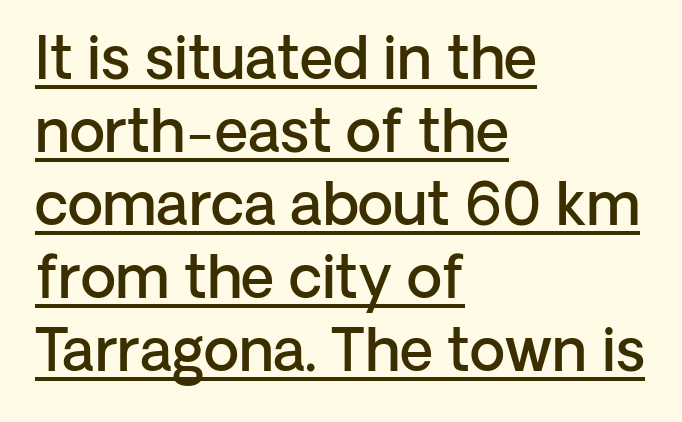
{"serif": "no", "italic": "no", "bold": "semi", "weight": "semibold", "width": "normal", "stroke_contrast": "low", "x_height": "medium", "monospaced": "no", "underline": "yes", "align": "left", "line_spacing": "normal", "line_spacing_ratio": 1.26, "letter_spacing": "normal", "letter_spacing_em": 0.0, "glyph_px": 58}
